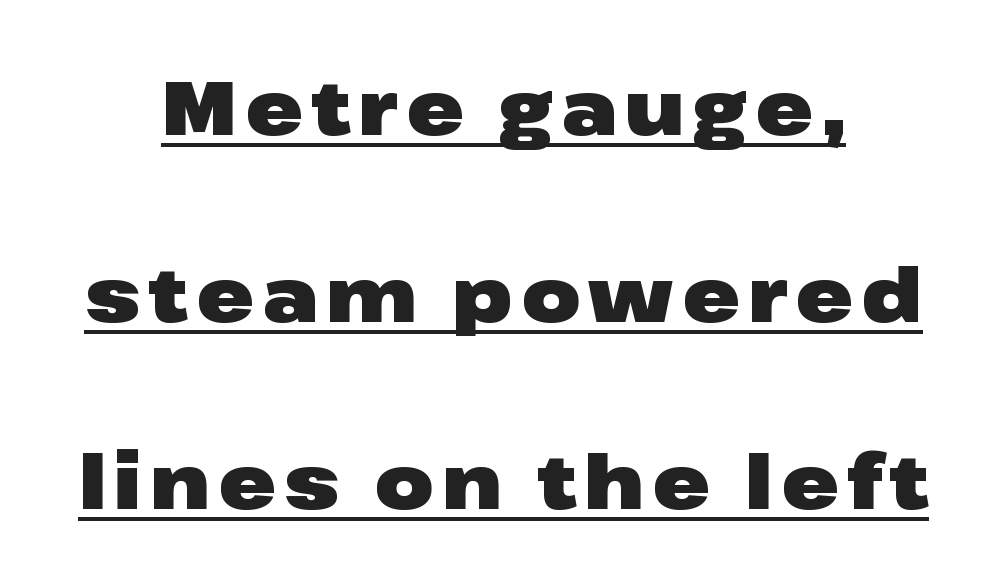
{"serif": "no", "italic": "no", "bold": "yes", "weight": "heavy", "width": "wide", "stroke_contrast": "low", "x_height": "medium", "monospaced": "no", "underline": "yes", "align": "center", "line_spacing": "loose", "line_spacing_ratio": 2.46, "glyph_px": 76}
